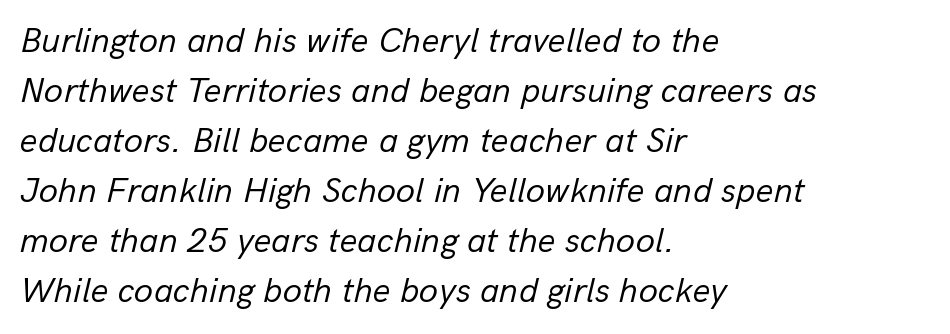
Q: Is the text bold? A: No.
Q: Is the text italic (slanted)? A: Yes, it leans right by about 13 degrees.
Q: Is the text underlined? A: No.
Q: How is the paragraph aligned? A: Left-aligned.
Q: Is the spacing between letters normal or unusually wide? A: Normal.
Q: Is the spacing between lines tight, normal or loose? A: Normal.
Q: Width (condensed, normal, or wide)? A: Normal.
Q: Stroke contrast? A: Low.
Q: x-height? A: Medium.
Q: Monospaced? A: No.
